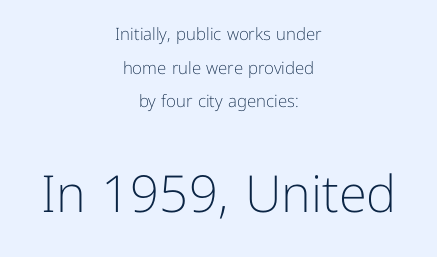
Unlike italic type, these characters show no tilt at all. Compare the two chunks: the lower has the greater cap height. The letters carry no serifs — their stems end cleanly without finishing strokes. Each row of text sits above clean, open space. The weight tops out at a normal text grade. These lines keep a tight, regular rhythm from letter to letter.
